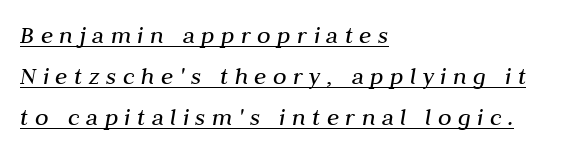
The image shows 25 px text type, italic (leaning right); set left-aligned, normal line spacing (1.64x), unusually wide letter spacing (+0.26 em), underlined.
